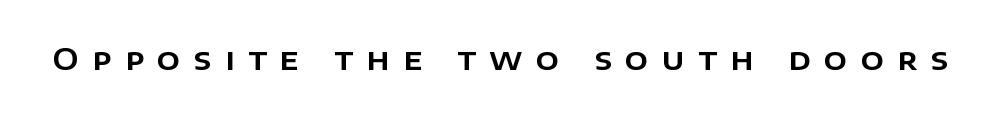
No italicization has been applied; the sample stays upright. Words float on clear page, feet unadorned. Is the letter spacing exaggerated? Yes — the characters are pushed far apart. Do the characters align in a grid? No, the font is proportional. This sample uses a sans-serif face.
